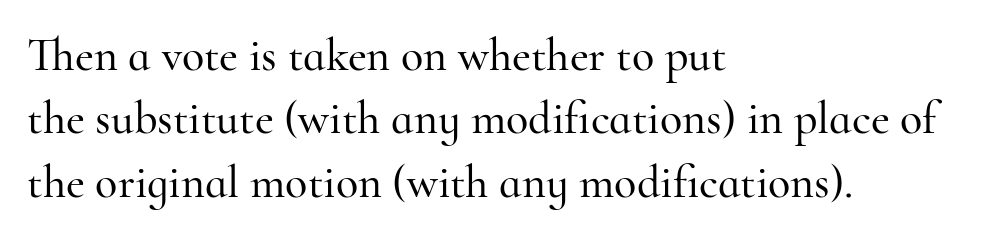
Is the block centered? No — it sits flush against the left margin. The face used here is proportionally spaced, like ordinary book or web type. Tracking here is standard; glyphs follow each other at the usual distance. The foot of each line stays bare and open. The letters stand upright; this is a roman face.
